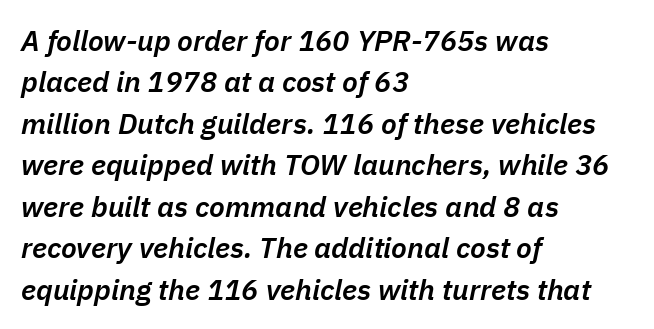
{"italic": "yes", "lean": "right", "slant_degrees": 11, "bold": "semi", "weight": "semibold", "width": "normal", "stroke_contrast": "low", "x_height": "medium", "monospaced": "no", "underline": "no", "align": "left", "line_spacing": "normal", "line_spacing_ratio": 1.43, "letter_spacing": "normal", "letter_spacing_em": 0.0, "glyph_px": 29}
